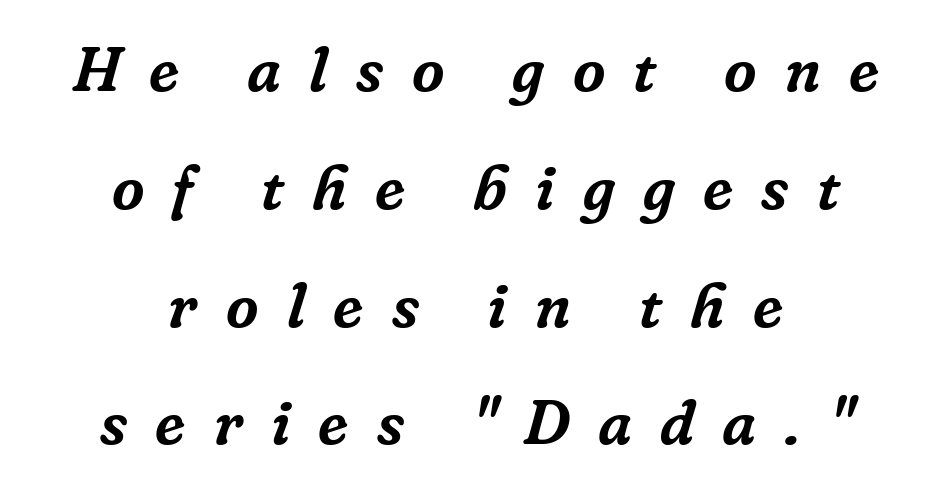
The image shows 63 px serif type, italic (leaning right); set centered, line spacing 1.87x, unusually wide letter spacing (+0.45 em), not underlined; low stroke contrast and a medium x-height.
